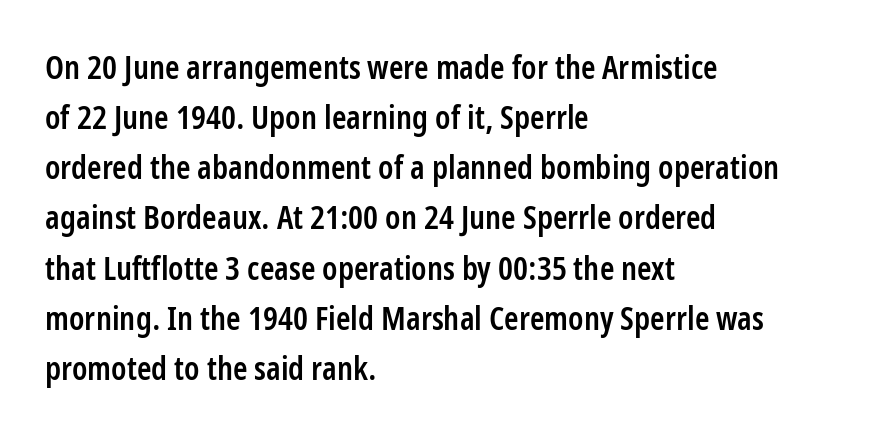
The image shows 33 px semibold, condensed sans-serif type, upright; set left-aligned, normal line spacing (1.52x), normal letter spacing, not underlined; low stroke contrast and a medium x-height.
